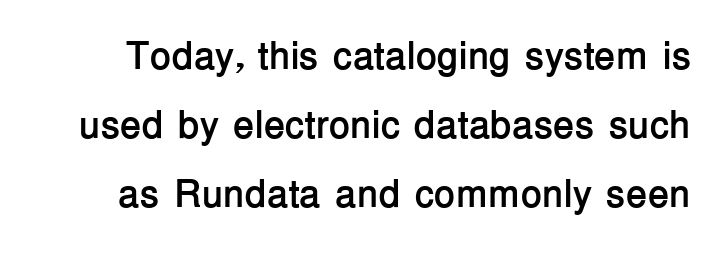
{"serif": "no", "italic": "no", "bold": "yes", "weight": "semibold", "width": "normal", "stroke_contrast": "low", "x_height": "medium", "monospaced": "no", "underline": "no", "line_spacing_ratio": 1.77, "letter_spacing": "normal", "letter_spacing_em": 0.0, "glyph_px": 39}
